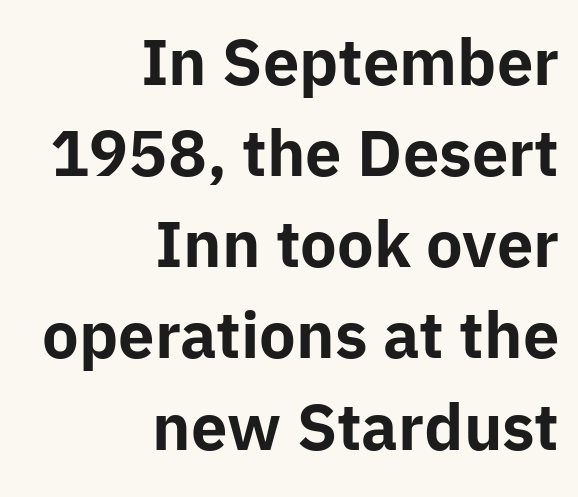
Q: Is the text bold? A: Yes.
Q: Is the text italic (slanted)? A: No, it is upright.
Q: Is the typeface a serif or a sans-serif typeface? A: Sans-serif.
Q: Is the text underlined? A: No.
Q: How is the paragraph aligned? A: Right-aligned.
Q: Is the spacing between letters normal or unusually wide? A: Normal.
Q: Is the spacing between lines tight, normal or loose? A: Normal.
Q: Width (condensed, normal, or wide)? A: Normal.
Q: Stroke contrast? A: Low.
Q: x-height? A: Medium.
Q: Monospaced? A: No.
